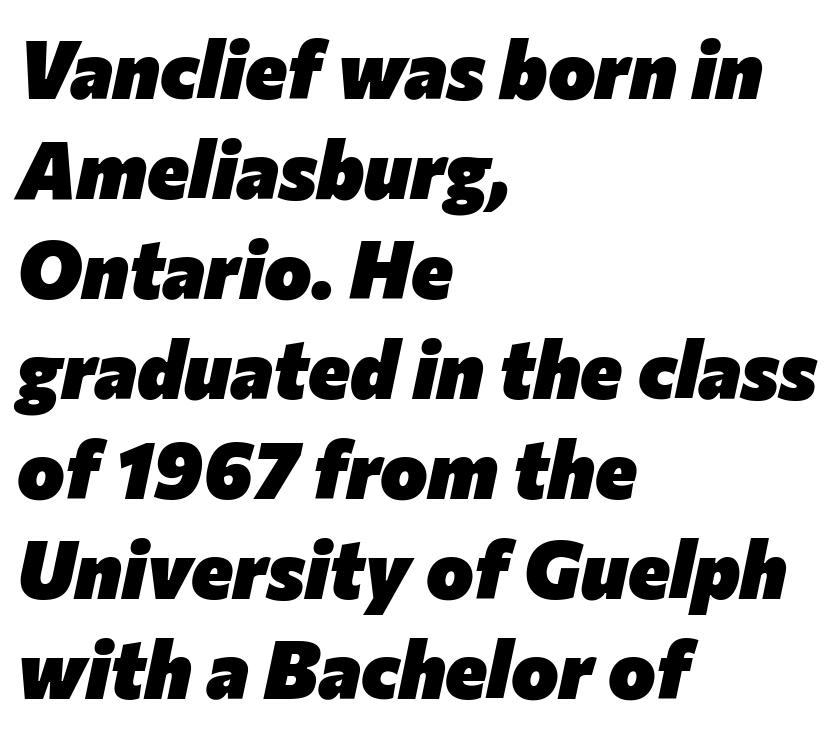
Q: Is the text bold? A: Yes.
Q: Is the text italic (slanted)? A: Yes, it leans right by about 12 degrees.
Q: Is the text underlined? A: No.
Q: How is the paragraph aligned? A: Left-aligned.
Q: Is the spacing between letters normal or unusually wide? A: Normal.
Q: Is the spacing between lines tight, normal or loose? A: Normal.
Q: Width (condensed, normal, or wide)? A: Normal.
Q: Stroke contrast? A: Low.
Q: x-height? A: Medium.
Q: Monospaced? A: No.
